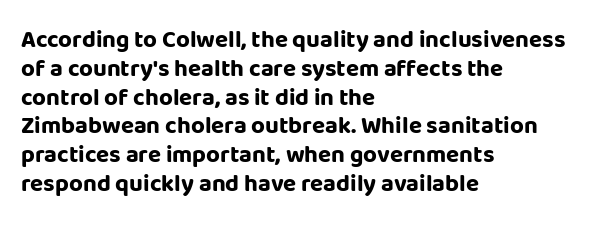
Q: Is the text bold? A: Yes.
Q: Is the text italic (slanted)? A: No, it is upright.
Q: Is the text underlined? A: No.
Q: How is the paragraph aligned? A: Left-aligned.
Q: Is the spacing between letters normal or unusually wide? A: Normal.
